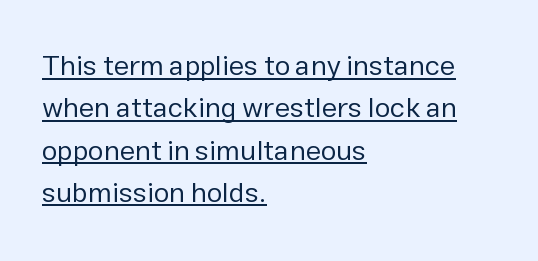
Q: Is the text bold? A: No.
Q: Is the text italic (slanted)? A: No, it is upright.
Q: Is the typeface a serif or a sans-serif typeface? A: Sans-serif.
Q: Is the text underlined? A: Yes.
Q: How is the paragraph aligned? A: Left-aligned.
Q: Is the spacing between letters normal or unusually wide? A: Normal.
Q: Is the spacing between lines tight, normal or loose? A: Normal.
Q: Width (condensed, normal, or wide)? A: Normal.
Q: Stroke contrast? A: Low.
Q: x-height? A: Medium.
Q: Monospaced? A: No.
